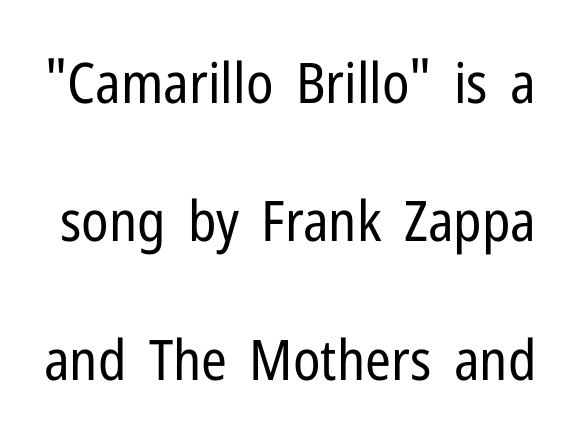
The image shows 56 px regular-weight, condensed sans-serif type, upright; set loose line spacing (2.47x), normal letter spacing, not underlined; low stroke contrast and a medium x-height.
